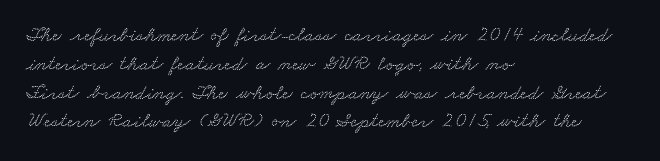
{"underline": "no", "align": "left", "line_spacing": "normal", "line_spacing_ratio": 1.37, "letter_spacing": "normal", "letter_spacing_em": 0.0, "glyph_px": 21}
